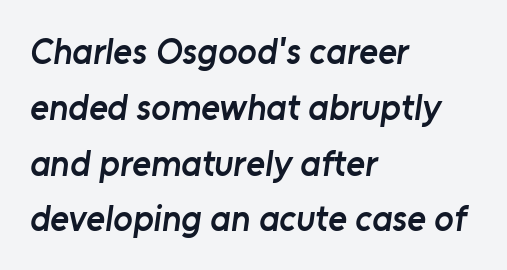
This rendering leaves character spacing at its baseline value. The passage shown stacks its lines at a standard gap. Looks like regular typesetting: each glyph gets only the width it needs. The typesetter chose a ragged-right arrangement here. The type family on display is of the sans-serif kind.
